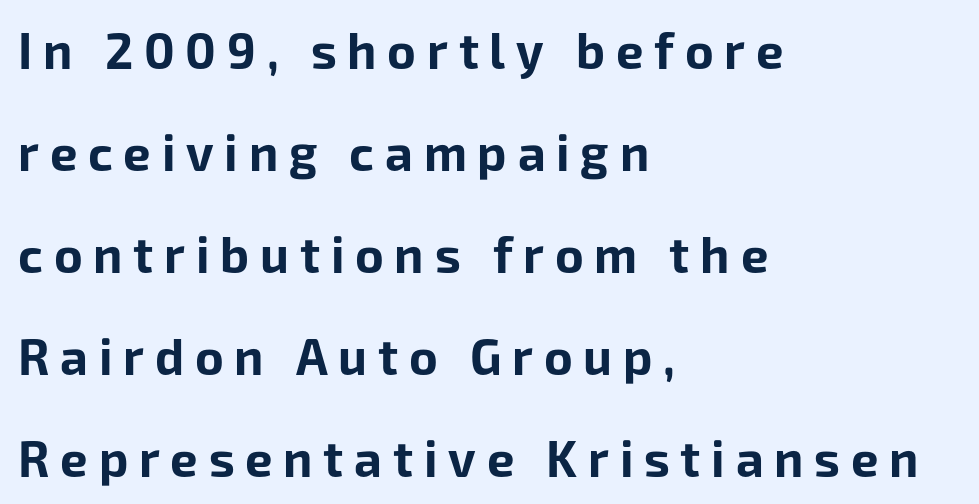
{"serif": "no", "italic": "no", "bold": "yes", "weight": "bold", "width": "normal", "stroke_contrast": "low", "x_height": "medium", "monospaced": "no", "underline": "no", "align": "left", "line_spacing": "loose", "line_spacing_ratio": 2.08, "letter_spacing": "wide", "letter_spacing_em": 0.22, "glyph_px": 49}
